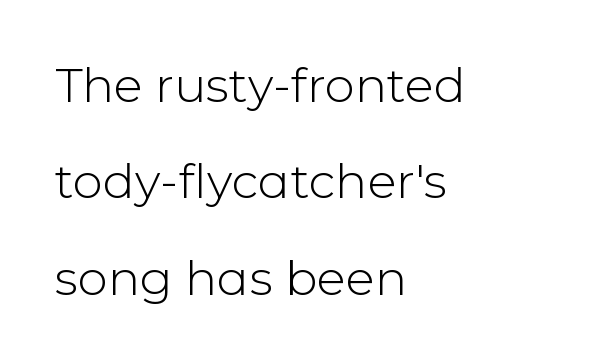
The image shows 48 px light sans-serif type, upright; set left-aligned, loose line spacing (2.01x), normal letter spacing, not underlined; low stroke contrast and a medium x-height.
